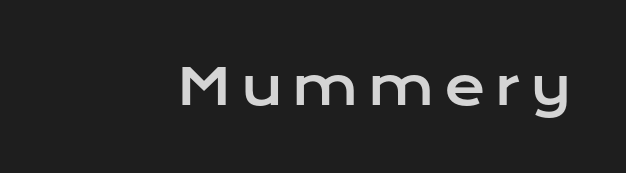
Q: Is the text italic (slanted)? A: No, it is upright.
Q: Is the typeface a serif or a sans-serif typeface? A: Sans-serif.
Q: Is the text underlined? A: No.
Q: Width (condensed, normal, or wide)? A: Wide.
Q: Stroke contrast? A: Low.
Q: x-height? A: Medium.
Q: Monospaced? A: No.
